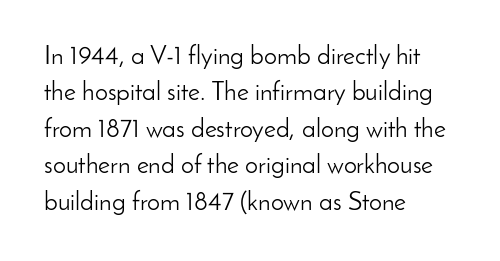
Q: Is the text bold? A: No.
Q: Is the text italic (slanted)? A: No, it is upright.
Q: Is the text underlined? A: No.
Q: How is the paragraph aligned? A: Left-aligned.
Q: Is the spacing between letters normal or unusually wide? A: Normal.
Q: Is the spacing between lines tight, normal or loose? A: Normal.
